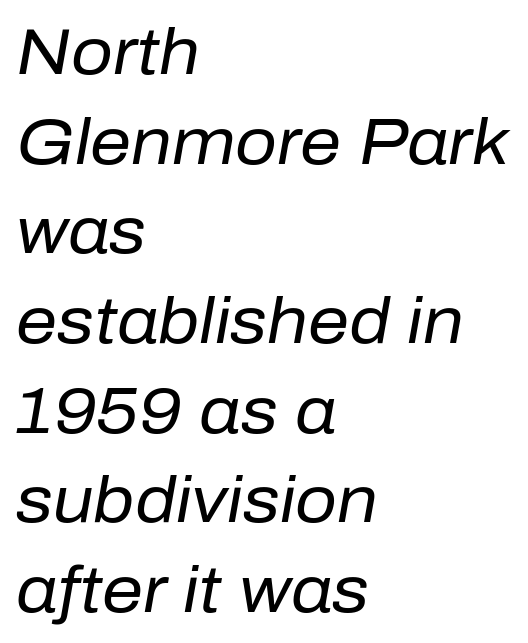
Nothing unusual about the tracking: characters are spaced as the font intends. Note the varied advance widths — an 'i' is clearly narrower than an 'm'. The vertical gap from one line to the next is medium. Stems here are at most as thick as an everyday book face. The rendering applies a slant to the glyphs. One-word summary of the alignment: left.
